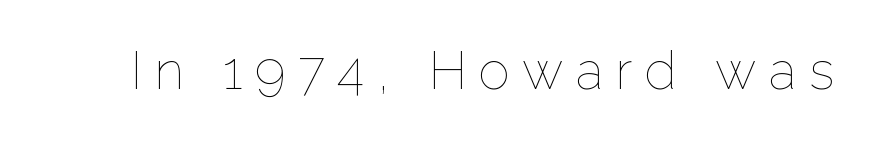
{"italic": "no", "bold": "no", "weight": "thin", "width": "normal", "stroke_contrast": "low", "x_height": "medium", "monospaced": "no", "underline": "no", "letter_spacing": "wide", "letter_spacing_em": 0.24, "glyph_px": 52}
